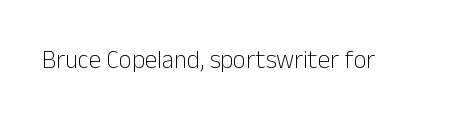
The image shows 25 px text type, upright; set normal letter spacing, not underlined.
